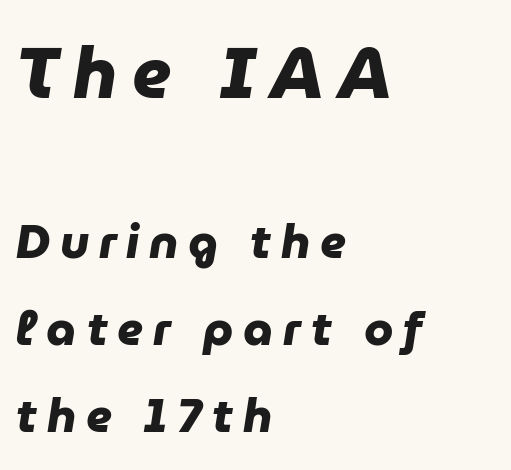
Q: Is the text bold? A: Yes.
Q: Is the typeface a serif or a sans-serif typeface? A: Sans-serif.
Q: Is the text underlined? A: No.
Q: How is the paragraph aligned? A: Left-aligned.
Q: Is the spacing between letters normal or unusually wide? A: Unusually wide.
Q: Which block of text is set in a larger size, the first (top) or the second (bottom)? A: The first (top) one.
Q: Width (condensed, normal, or wide)? A: Normal.
Q: Stroke contrast? A: Low.
Q: x-height? A: Medium.
Q: Monospaced? A: No.
